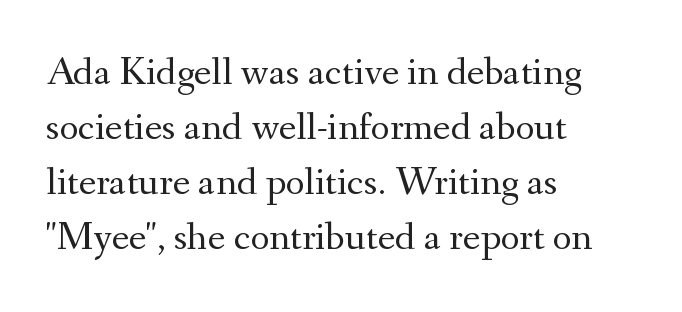
{"serif": "yes", "italic": "no", "bold": "no", "weight": "regular", "width": "normal", "stroke_contrast": "medium", "x_height": "small", "monospaced": "no", "underline": "no", "align": "left", "line_spacing": "normal", "line_spacing_ratio": 1.34, "letter_spacing": "normal", "letter_spacing_em": 0.0, "glyph_px": 41}
